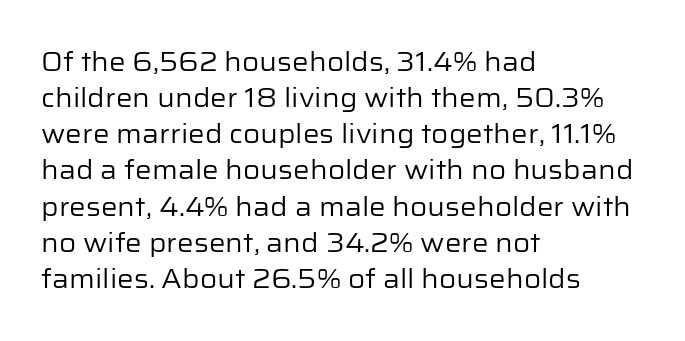
The image shows 26 px text type, upright; set left-aligned, normal line spacing (1.39x), normal letter spacing, not underlined.
